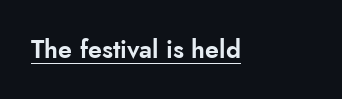
The image shows 25 px text type, upright; set left-aligned, normal letter spacing, underlined.
